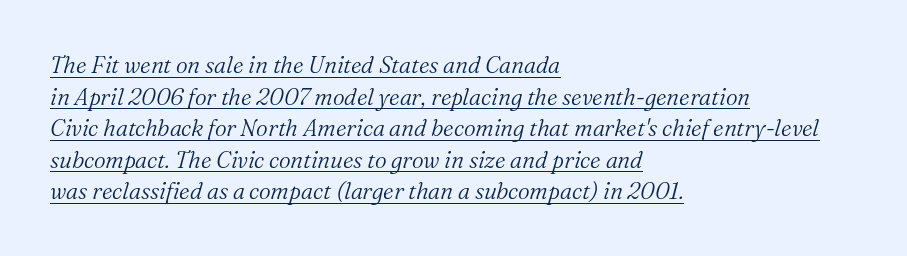
{"italic": "yes", "lean": "right", "slant_degrees": 16, "bold": "no", "underline": "yes", "align": "left", "line_spacing": "normal", "line_spacing_ratio": 1.37, "letter_spacing": "normal", "letter_spacing_em": 0.0, "glyph_px": 23}
